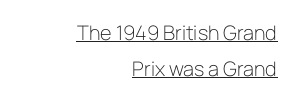
The image shows 20 px text type, upright; set right-aligned, line spacing 1.79x, normal letter spacing, underlined.
